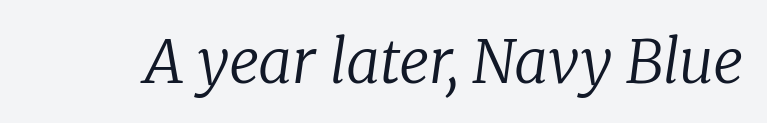
The characters are drawn with everyday or finer stroke widths. Varying glyph widths throughout — classic text-font behaviour. Letter spacing: default. Decoration check: the copy has no underline. The text was rendered using a seriffed face with decorative stroke endings. Observe the lean: these are italic letterforms.
